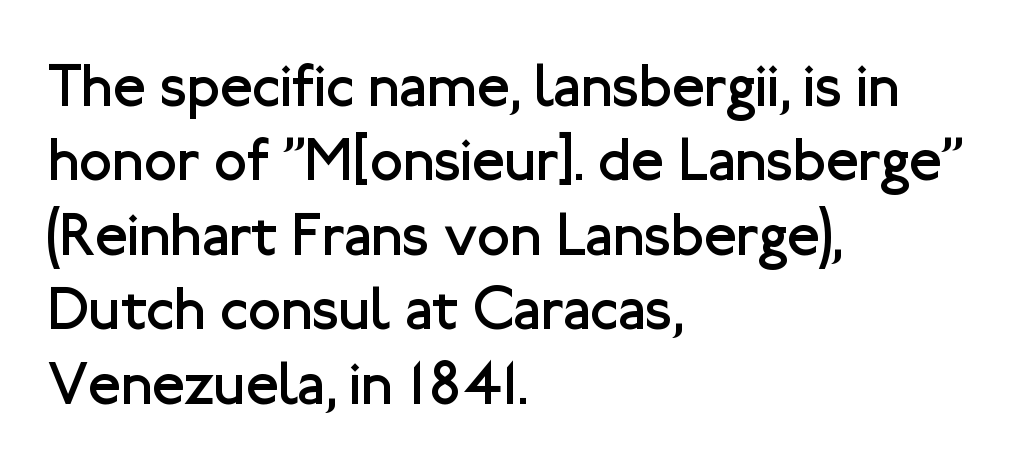
{"serif": "no", "italic": "no", "bold": "no", "weight": "regular", "width": "normal", "stroke_contrast": "low", "x_height": "medium", "monospaced": "no", "underline": "no", "align": "left", "line_spacing_ratio": 1.24, "letter_spacing": "normal", "letter_spacing_em": 0.0, "glyph_px": 60}
